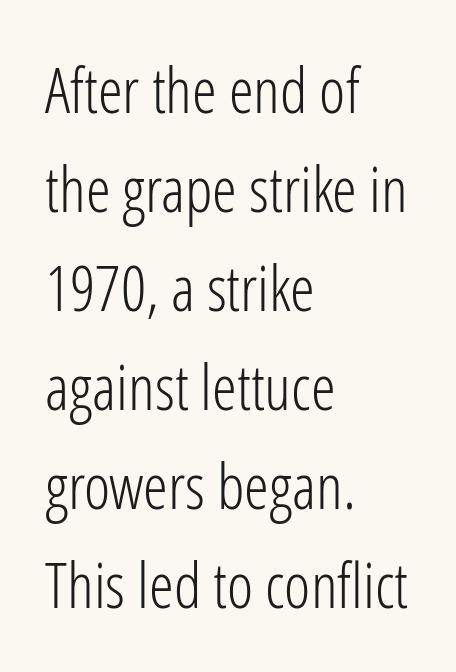
The image shows 63 px light, condensed sans-serif type, upright; set left-aligned, normal line spacing (1.57x), normal letter spacing, not underlined; low stroke contrast and a medium x-height.
